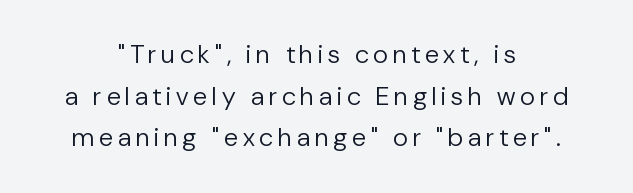
{"italic": "no", "bold": "no", "underline": "no", "align": "center", "line_spacing": "normal", "line_spacing_ratio": 1.6, "glyph_px": 26}
